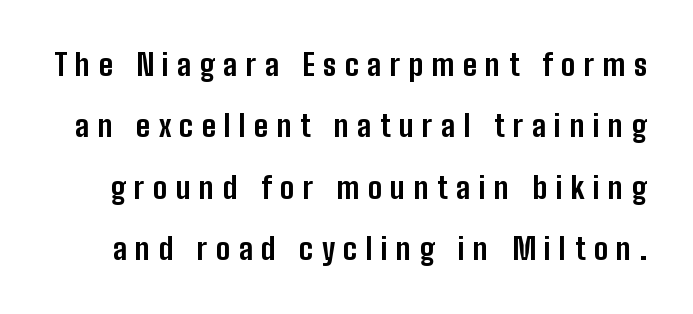
{"serif": "no", "italic": "no", "bold": "yes", "weight": "bold", "width": "condensed", "stroke_contrast": "low", "x_height": "medium", "monospaced": "no", "underline": "no", "line_spacing": "loose", "line_spacing_ratio": 2.05, "letter_spacing": "wide", "letter_spacing_em": 0.28, "glyph_px": 30}
